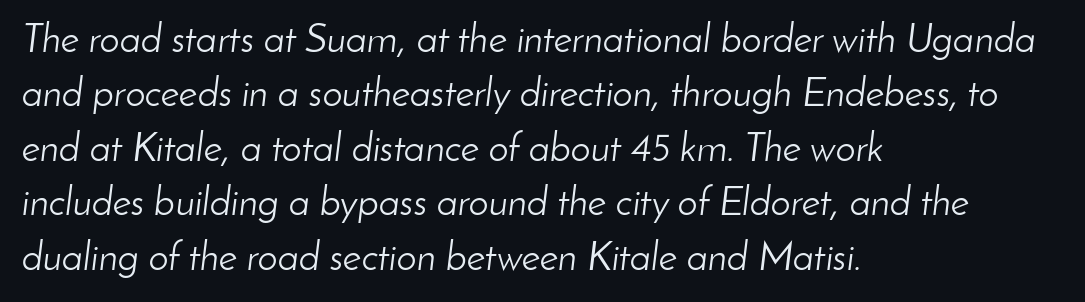
Q: Is the text bold? A: No.
Q: Is the text italic (slanted)? A: Yes, it leans right by about 8 degrees.
Q: Is the text underlined? A: No.
Q: How is the paragraph aligned? A: Left-aligned.
Q: Is the spacing between letters normal or unusually wide? A: Normal.
Q: Is the spacing between lines tight, normal or loose? A: Normal.
Q: Width (condensed, normal, or wide)? A: Normal.
Q: Stroke contrast? A: Low.
Q: x-height? A: Small.
Q: Monospaced? A: No.
